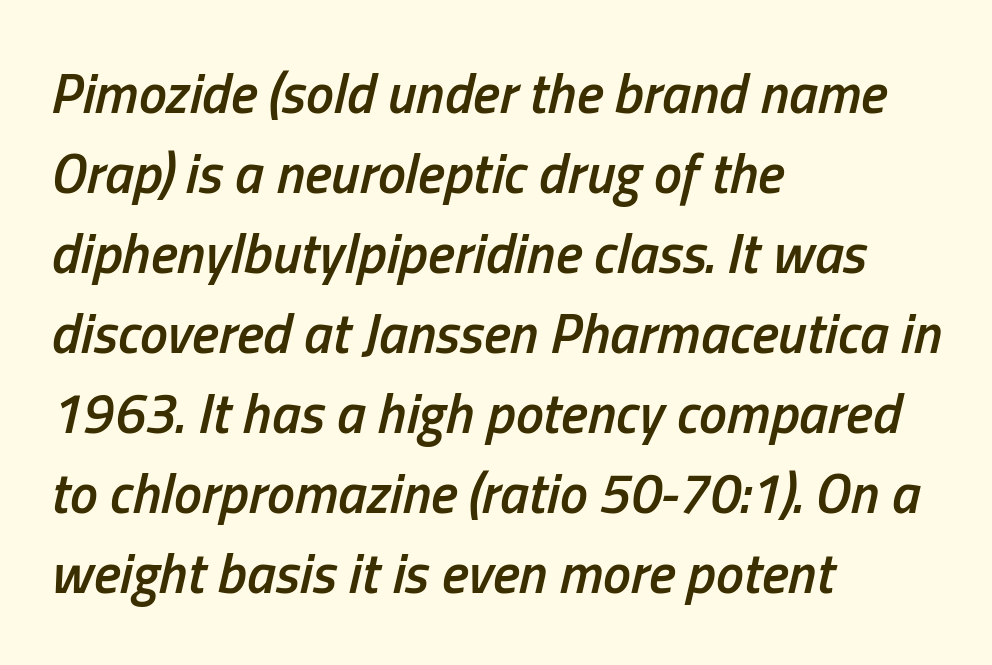
The image shows 56 px semibold, condensed type, italic (leaning right); set left-aligned, normal line spacing (1.43x), normal letter spacing, not underlined; low stroke contrast and a medium x-height.
